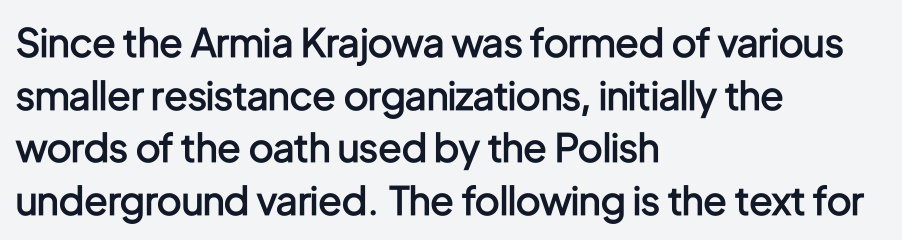
Caption: multi-line text, flush left, ragged right. Here the designer chose a conventional face with non-uniform glyph widths. Nobody drew a line under any word here. Students, observe: this is what conventionally led text looks like. Grotesque or geometric, the face here clearly has no serifs.
